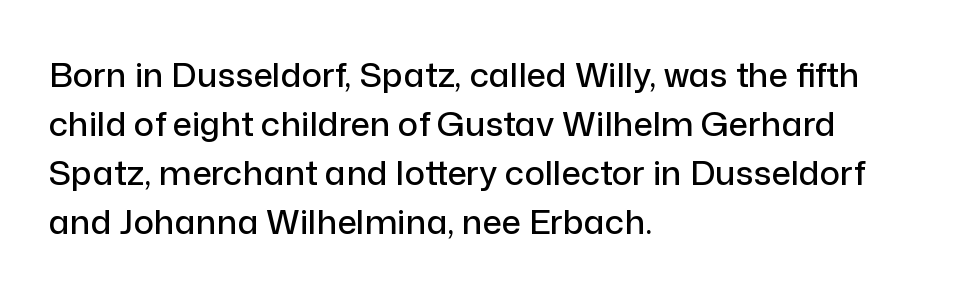
Q: Is the text italic (slanted)? A: No, it is upright.
Q: Is the typeface a serif or a sans-serif typeface? A: Sans-serif.
Q: Is the text underlined? A: No.
Q: How is the paragraph aligned? A: Left-aligned.
Q: Is the spacing between letters normal or unusually wide? A: Normal.
Q: Is the spacing between lines tight, normal or loose? A: Normal.
Q: Width (condensed, normal, or wide)? A: Normal.
Q: Stroke contrast? A: Low.
Q: x-height? A: Medium.
Q: Monospaced? A: No.
